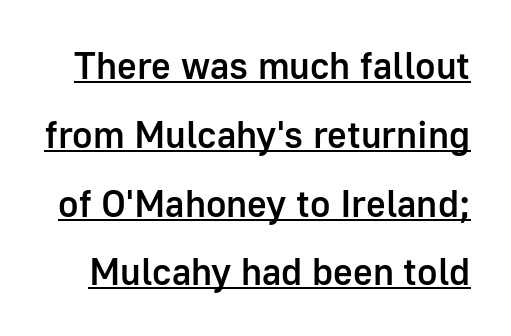
Summary of weight: moderately heavy, a semibold. These characters rest on top of a visible drawn line. The font's upright variant was chosen for this text. No extra tracking has been applied to these lines. The characters display no serif detailing; their extremities are plain. Here the designer chose a conventional face with non-uniform glyph widths.
